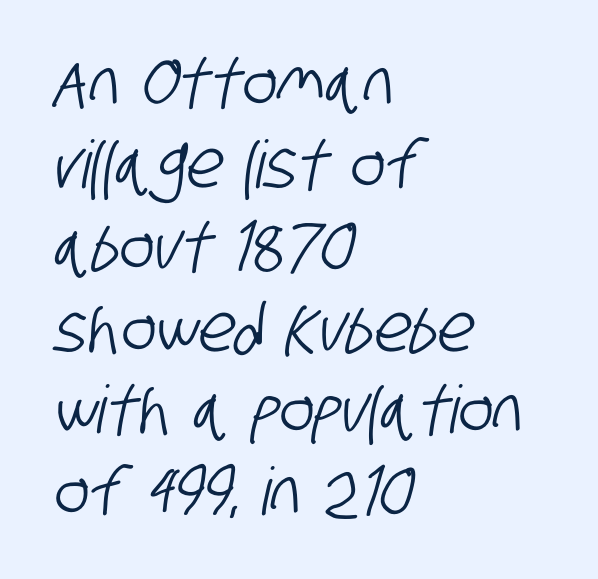
Q: Is the typeface a serif or a sans-serif typeface? A: Sans-serif.
Q: Is the text underlined? A: No.
Q: How is the paragraph aligned? A: Left-aligned.
Q: Is the spacing between letters normal or unusually wide? A: Normal.
Q: Width (condensed, normal, or wide)? A: Condensed.
Q: Stroke contrast? A: Low.
Q: x-height? A: Large.
Q: Monospaced? A: No.
